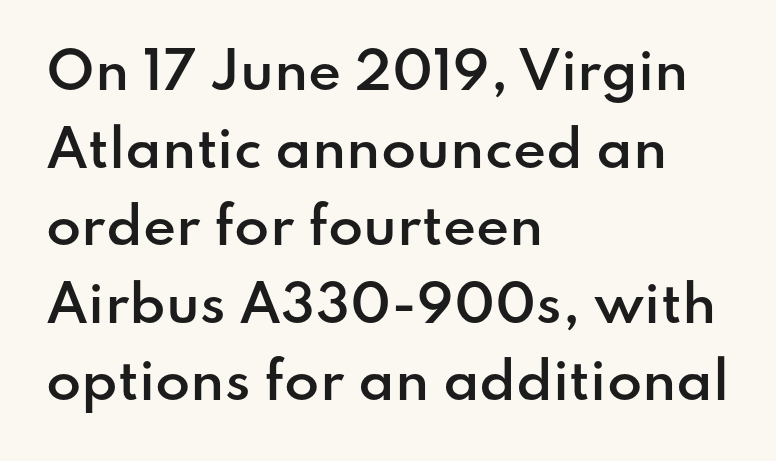
Q: Is the text bold? A: Semi-bold.
Q: Is the text italic (slanted)? A: No, it is upright.
Q: Is the typeface a serif or a sans-serif typeface? A: Sans-serif.
Q: Is the text underlined? A: No.
Q: How is the paragraph aligned? A: Left-aligned.
Q: Is the spacing between letters normal or unusually wide? A: Normal.
Q: Is the spacing between lines tight, normal or loose? A: Normal.
Q: Width (condensed, normal, or wide)? A: Normal.
Q: Stroke contrast? A: Low.
Q: x-height? A: Small.
Q: Monospaced? A: No.
